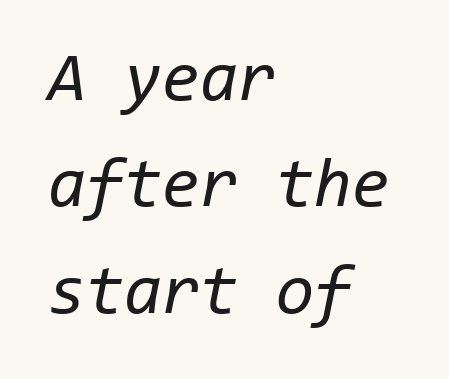
Looking at the ascenders, they clearly lean. Every row of glyphs begins at an identical x-position on the left. No heavy texture on the line: the type isn't bold. Is this a fixed-width face? Yes — each glyph sits in an identical cell.
